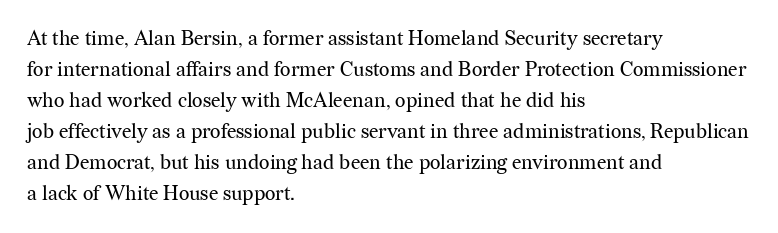
The image shows 20 px text type, upright; set left-aligned, normal line spacing (1.55x), normal letter spacing, not underlined.
